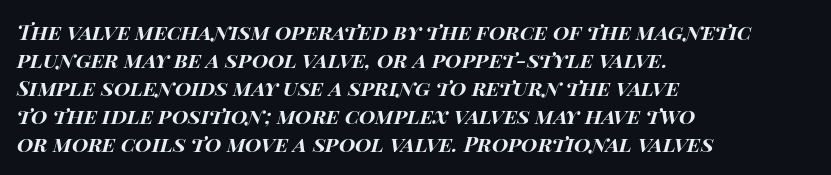
Q: Is the text bold? A: Yes.
Q: Is the text italic (slanted)? A: Yes, it leans right by about 15 degrees.
Q: Is the text underlined? A: No.
Q: How is the paragraph aligned? A: Left-aligned.
Q: Is the spacing between letters normal or unusually wide? A: Normal.
Q: Is the spacing between lines tight, normal or loose? A: Normal.
